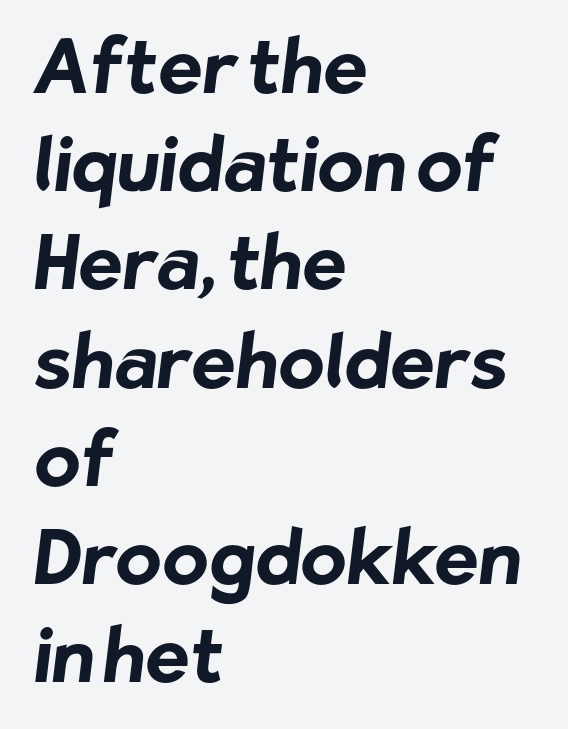
{"serif": "no", "bold": "yes", "weight": "bold", "width": "normal", "stroke_contrast": "low", "x_height": "medium", "monospaced": "no", "underline": "no", "align": "left", "line_spacing": "normal", "line_spacing_ratio": 1.31, "letter_spacing": "normal", "letter_spacing_em": 0.0, "glyph_px": 75}
